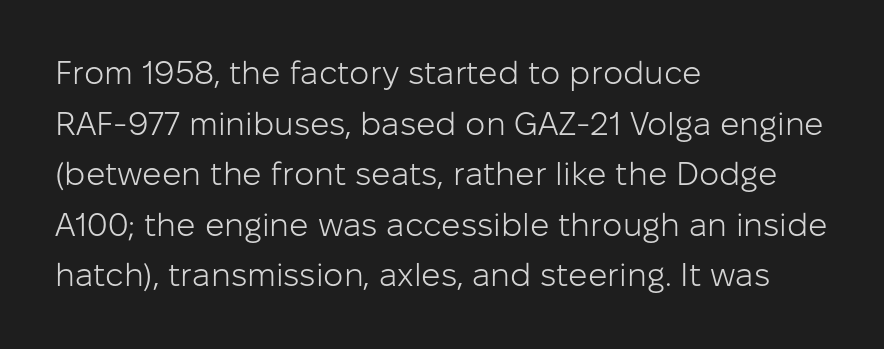
Q: Is the text bold? A: No.
Q: Is the text italic (slanted)? A: No, it is upright.
Q: Is the typeface a serif or a sans-serif typeface? A: Sans-serif.
Q: Is the text underlined? A: No.
Q: How is the paragraph aligned? A: Left-aligned.
Q: Is the spacing between letters normal or unusually wide? A: Normal.
Q: Is the spacing between lines tight, normal or loose? A: Normal.
Q: Width (condensed, normal, or wide)? A: Normal.
Q: Stroke contrast? A: Low.
Q: x-height? A: Medium.
Q: Monospaced? A: No.
